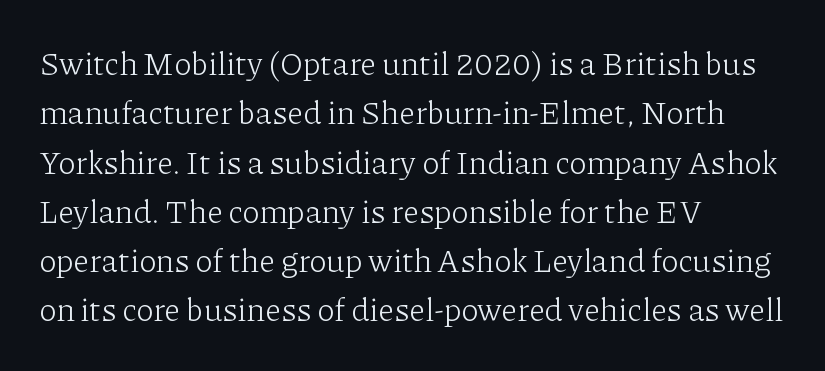
{"serif": "yes", "italic": "no", "bold": "no", "weight": "light", "width": "normal", "stroke_contrast": "low", "x_height": "medium", "monospaced": "no", "underline": "no", "align": "left", "line_spacing": "normal", "line_spacing_ratio": 1.54, "letter_spacing": "normal", "letter_spacing_em": 0.0, "glyph_px": 32}
